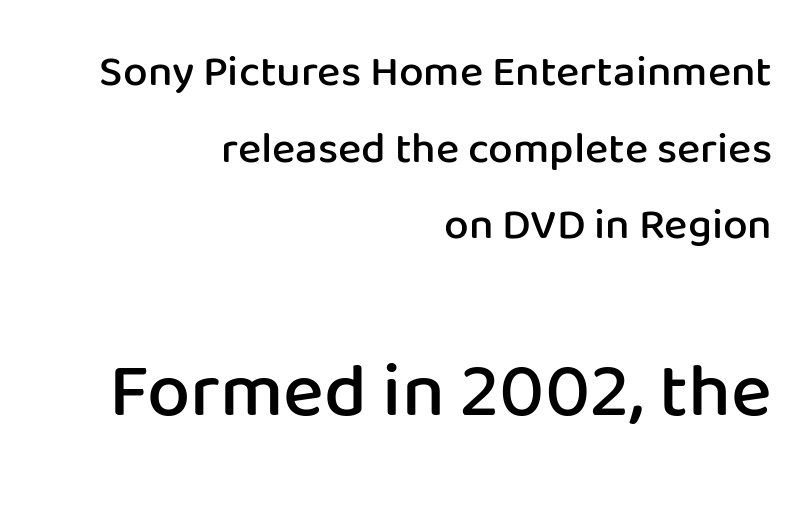
Q: Is the text bold? A: Semi-bold.
Q: Is the text italic (slanted)? A: No, it is upright.
Q: Is the typeface a serif or a sans-serif typeface? A: Sans-serif.
Q: Is the text underlined? A: No.
Q: How is the paragraph aligned? A: Right-aligned.
Q: Is the spacing between letters normal or unusually wide? A: Normal.
Q: Which block of text is set in a larger size, the first (top) or the second (bottom)? A: The second (bottom) one.
Q: Width (condensed, normal, or wide)? A: Normal.
Q: Stroke contrast? A: Low.
Q: x-height? A: Medium.
Q: Monospaced? A: No.
